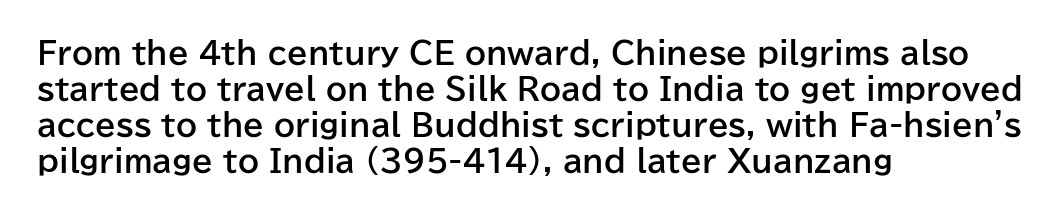
{"serif": "no", "italic": "no", "bold": "yes", "weight": "bold", "width": "normal", "stroke_contrast": "low", "x_height": "medium", "monospaced": "no", "underline": "no", "align": "left", "line_spacing_ratio": 1.2, "letter_spacing": "normal", "letter_spacing_em": 0.0, "glyph_px": 30}
